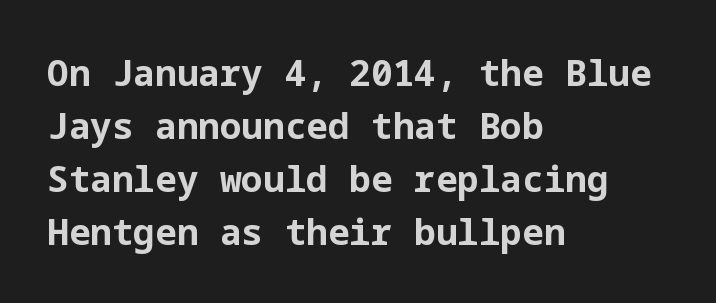
{"serif": "no", "italic": "no", "bold": "yes", "weight": "bold", "width": "normal", "stroke_contrast": "low", "x_height": "medium", "underline": "no", "align": "left", "line_spacing": "normal", "line_spacing_ratio": 1.47, "letter_spacing": "normal", "letter_spacing_em": 0.0, "glyph_px": 36}
